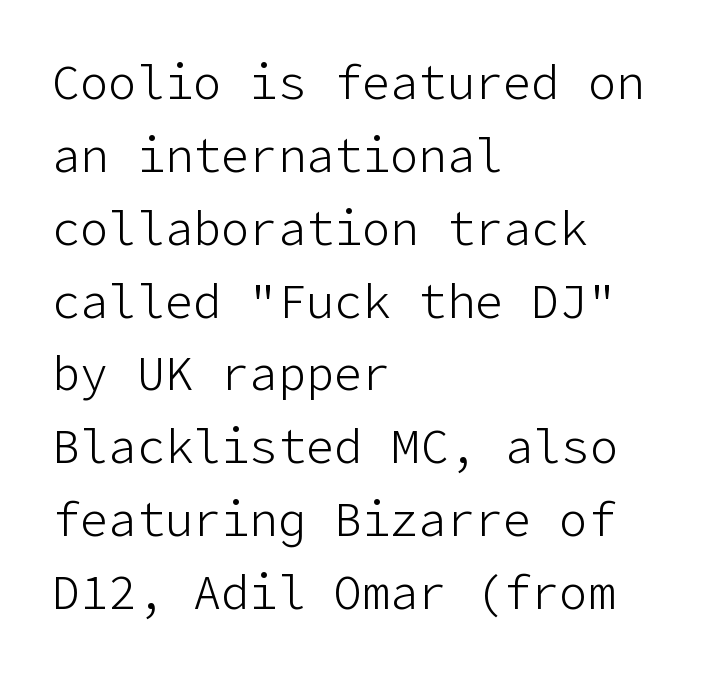
Q: Is the text bold? A: No.
Q: Is the text italic (slanted)? A: No, it is upright.
Q: Is the typeface a serif or a sans-serif typeface? A: Sans-serif.
Q: Is the text underlined? A: No.
Q: How is the paragraph aligned? A: Left-aligned.
Q: Is the spacing between letters normal or unusually wide? A: Normal.
Q: Is the spacing between lines tight, normal or loose? A: Normal.
Q: Width (condensed, normal, or wide)? A: Normal.
Q: Stroke contrast? A: Low.
Q: x-height? A: Medium.
